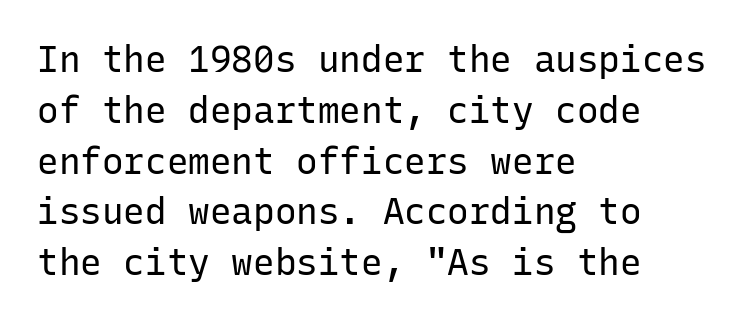
The letters march in equal steps, a hallmark of fixed-pitch type. The area under the type is left untouched. Students, note that the glyphs here touch the page at normal intervals. It's the straight-up-and-down kind of type. Unlike a traditional serif, this face leaves its strokes unadorned. Typeset ragged right — the left edge is the straight one.
